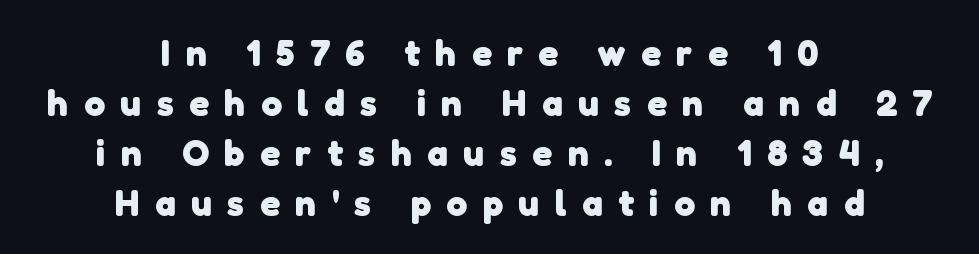
Characters follow at a spacing far wider than the type designer built in. Heft: maximum for text — a bold. The rendering uses a moderate line-height, typical for paragraphs. Bare-footed words on every line.
